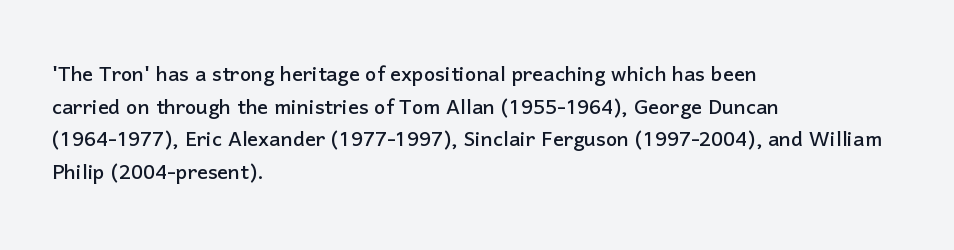
Q: Is the text italic (slanted)? A: No, it is upright.
Q: Is the text underlined? A: No.
Q: How is the paragraph aligned? A: Left-aligned.
Q: Is the spacing between letters normal or unusually wide? A: Normal.
